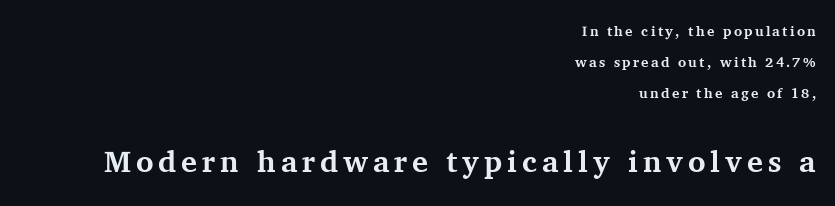
Q: Is the text bold? A: Yes.
Q: Is the text italic (slanted)? A: No, it is upright.
Q: Is the typeface a serif or a sans-serif typeface? A: Serif.
Q: Is the text underlined? A: No.
Q: How is the paragraph aligned? A: Right-aligned.
Q: Is the spacing between lines tight, normal or loose? A: Loose.
Q: Which block of text is set in a larger size, the first (top) or the second (bottom)? A: The second (bottom) one.
Q: Width (condensed, normal, or wide)? A: Normal.
Q: Stroke contrast? A: Medium.
Q: x-height? A: Medium.
Q: Monospaced? A: No.
